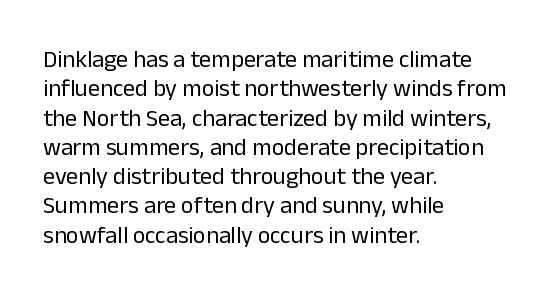
{"italic": "no", "bold": "no", "underline": "no", "align": "left", "line_spacing_ratio": 1.22, "letter_spacing": "normal", "letter_spacing_em": 0.0, "glyph_px": 24}
